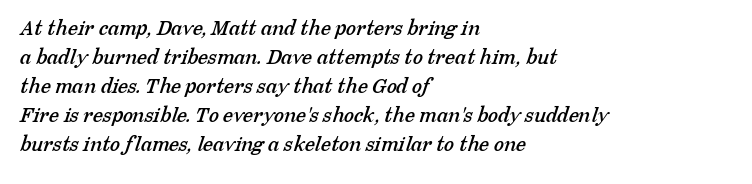
Q: Is the text underlined? A: No.
Q: How is the paragraph aligned? A: Left-aligned.
Q: Is the spacing between letters normal or unusually wide? A: Normal.
Q: Is the spacing between lines tight, normal or loose? A: Normal.
